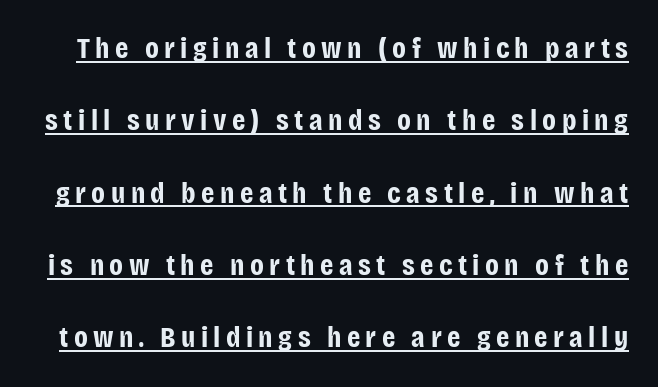
Q: Is the text bold? A: Yes.
Q: Is the text italic (slanted)? A: No, it is upright.
Q: Is the typeface a serif or a sans-serif typeface? A: Sans-serif.
Q: Is the text underlined? A: Yes.
Q: Is the spacing between lines tight, normal or loose? A: Loose.
Q: Width (condensed, normal, or wide)? A: Condensed.
Q: Stroke contrast? A: Low.
Q: x-height? A: Large.
Q: Monospaced? A: No.
